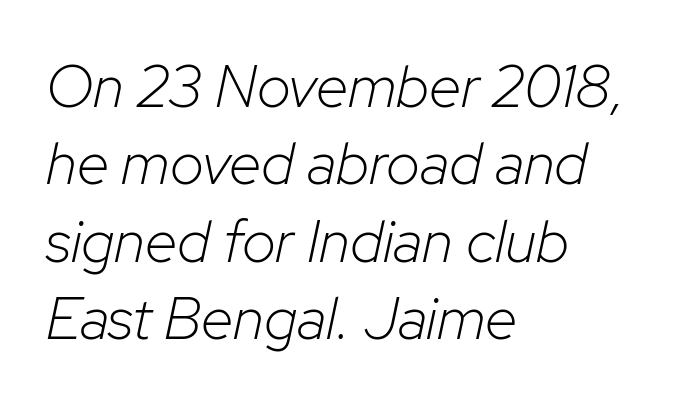
The image shows 59 px light type, italic (leaning right); set left-aligned, normal line spacing (1.31x), normal letter spacing, not underlined; low stroke contrast and a medium x-height.
